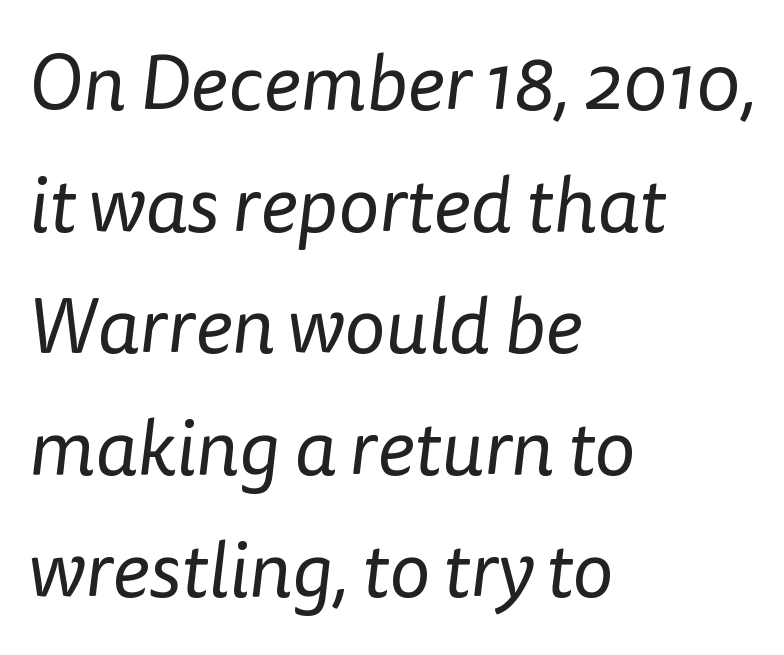
{"serif": "no", "bold": "no", "weight": "regular", "width": "normal", "stroke_contrast": "low", "x_height": "medium", "monospaced": "no", "underline": "no", "align": "left", "line_spacing": "normal", "line_spacing_ratio": 1.56, "letter_spacing": "normal", "letter_spacing_em": 0.0, "glyph_px": 78}
